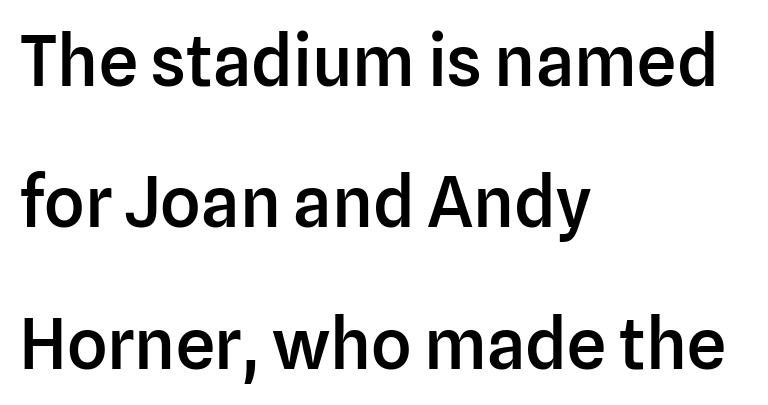
Q: Is the text bold? A: Semi-bold.
Q: Is the text italic (slanted)? A: No, it is upright.
Q: Is the typeface a serif or a sans-serif typeface? A: Sans-serif.
Q: Is the text underlined? A: No.
Q: How is the paragraph aligned? A: Left-aligned.
Q: Is the spacing between letters normal or unusually wide? A: Normal.
Q: Is the spacing between lines tight, normal or loose? A: Loose.
Q: Width (condensed, normal, or wide)? A: Normal.
Q: Stroke contrast? A: Low.
Q: x-height? A: Medium.
Q: Monospaced? A: No.
